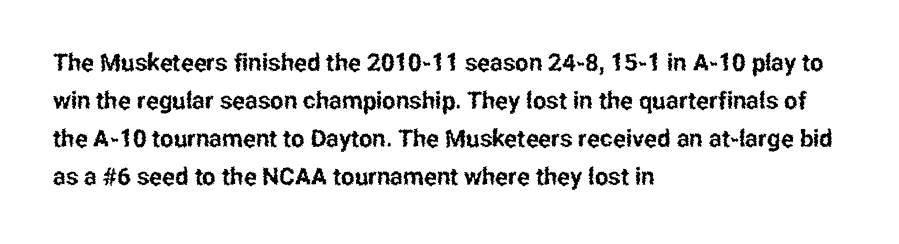
Q: Is the text italic (slanted)? A: No, it is upright.
Q: Is the text underlined? A: No.
Q: How is the paragraph aligned? A: Left-aligned.
Q: Is the spacing between letters normal or unusually wide? A: Normal.
Q: Is the spacing between lines tight, normal or loose? A: Normal.
